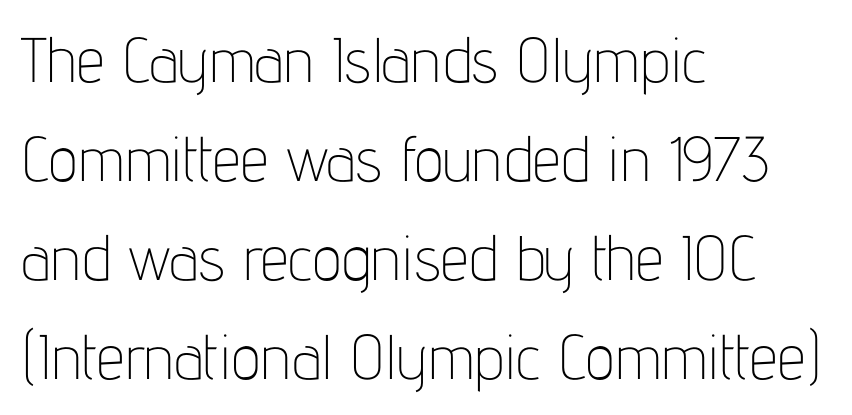
{"serif": "no", "italic": "no", "bold": "no", "weight": "thin", "width": "condensed", "stroke_contrast": "low", "x_height": "medium", "monospaced": "no", "underline": "no", "align": "left", "line_spacing": "normal", "line_spacing_ratio": 1.57, "letter_spacing": "normal", "letter_spacing_em": 0.0, "glyph_px": 63}
